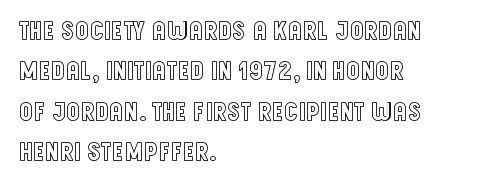
The image shows 27 px text type, upright; set left-aligned, normal line spacing (1.5x), normal letter spacing, not underlined.
